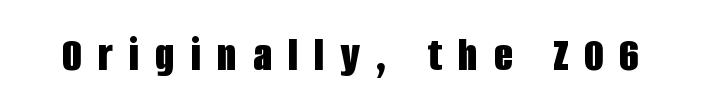
Q: Is the text bold? A: Yes.
Q: Is the text italic (slanted)? A: No, it is upright.
Q: Is the typeface a serif or a sans-serif typeface? A: Sans-serif.
Q: Is the text underlined? A: No.
Q: Is the spacing between letters normal or unusually wide? A: Unusually wide.
Q: Width (condensed, normal, or wide)? A: Condensed.
Q: Stroke contrast? A: Low.
Q: x-height? A: Large.
Q: Monospaced? A: No.
